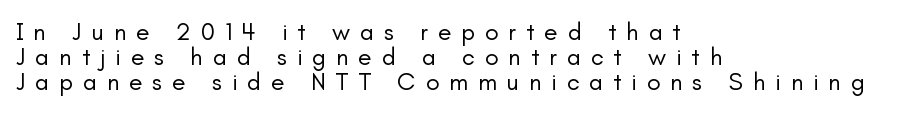
The image shows 25 px text type, upright; set left-aligned, tight line spacing (1.0x), unusually wide letter spacing (+0.39 em), not underlined.
